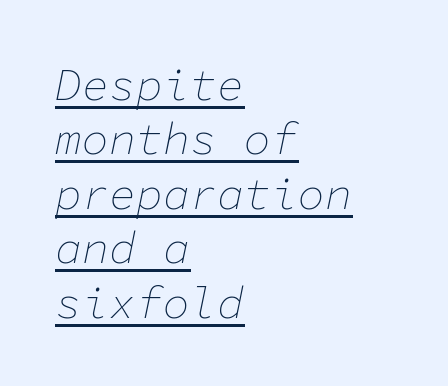
What stands out about the letter spacing? Nothing — it is the standard amount. This is underlined copy, the kind a proofreader might mark for attention. Each letter, wide or thin by design, is forced into the same width here. The whole block is typeset with a tilt.
